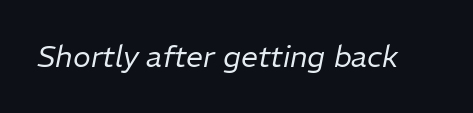
The image shows 30 px regular-weight type, italic (leaning right); set normal letter spacing, not underlined; low stroke contrast and a medium x-height.
